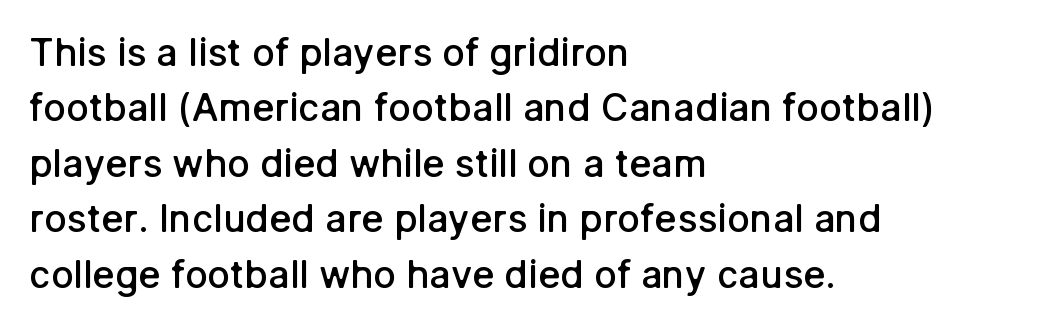
Q: Is the text bold? A: Semi-bold.
Q: Is the text italic (slanted)? A: No, it is upright.
Q: Is the typeface a serif or a sans-serif typeface? A: Sans-serif.
Q: Is the text underlined? A: No.
Q: How is the paragraph aligned? A: Left-aligned.
Q: Is the spacing between letters normal or unusually wide? A: Normal.
Q: Is the spacing between lines tight, normal or loose? A: Normal.
Q: Width (condensed, normal, or wide)? A: Normal.
Q: Stroke contrast? A: Low.
Q: x-height? A: Medium.
Q: Monospaced? A: No.
